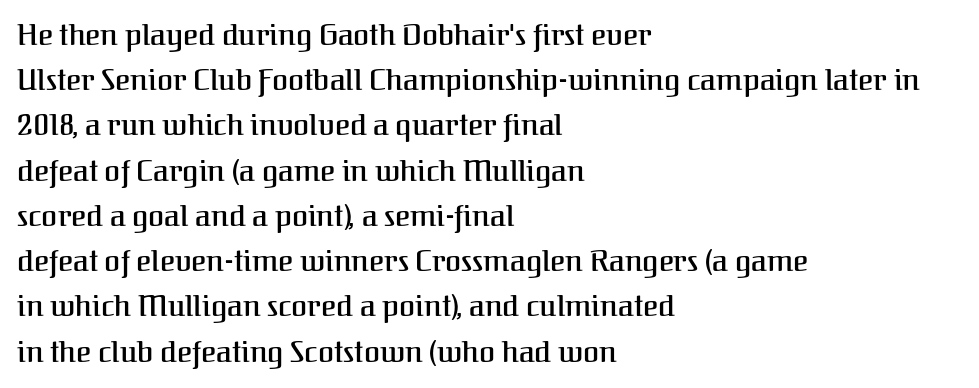
In terms of leading, this rendering sits right in the middle. Compared with typical body copy, the letter spacing here is the same. Ascenders rise straight up at ninety degrees. A bare baseline throughout the passage.
